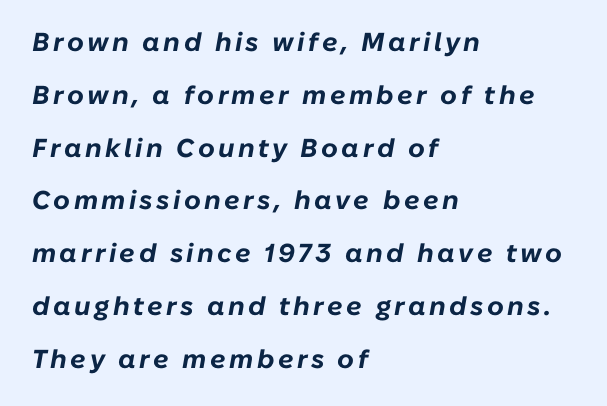
Q: Is the text bold? A: Yes.
Q: Is the text italic (slanted)? A: Yes, it leans right by about 10 degrees.
Q: Is the text underlined? A: No.
Q: How is the paragraph aligned? A: Left-aligned.
Q: Is the spacing between lines tight, normal or loose? A: Loose.
